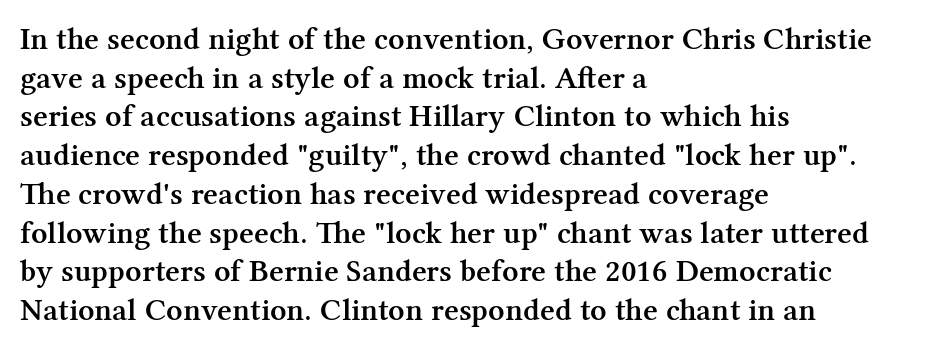
The image shows 32 px semibold serif type, upright; set left-aligned, line spacing 1.21x, normal letter spacing, not underlined; medium stroke contrast and a medium x-height.
